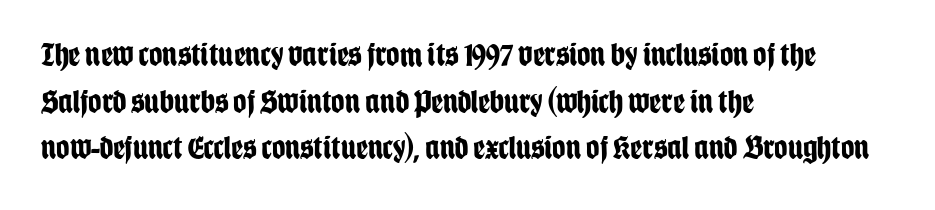
Q: Is the text bold? A: Yes.
Q: Is the text italic (slanted)? A: No, it is upright.
Q: Is the typeface a serif or a sans-serif typeface? A: Sans-serif.
Q: Is the text underlined? A: No.
Q: How is the paragraph aligned? A: Left-aligned.
Q: Is the spacing between letters normal or unusually wide? A: Normal.
Q: Is the spacing between lines tight, normal or loose? A: Normal.
Q: Width (condensed, normal, or wide)? A: Condensed.
Q: Stroke contrast? A: Low.
Q: x-height? A: Large.
Q: Monospaced? A: No.
